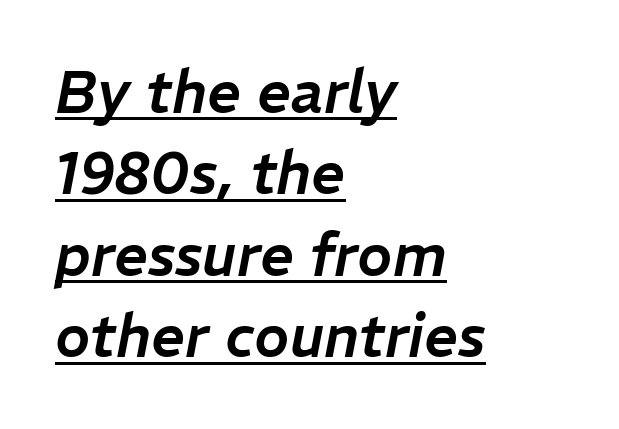
{"italic": "yes", "lean": "right", "slant_degrees": 11, "width": "normal", "stroke_contrast": "low", "x_height": "medium", "monospaced": "no", "underline": "yes", "align": "left", "line_spacing": "normal", "line_spacing_ratio": 1.38, "letter_spacing": "normal", "letter_spacing_em": 0.0, "glyph_px": 59}
